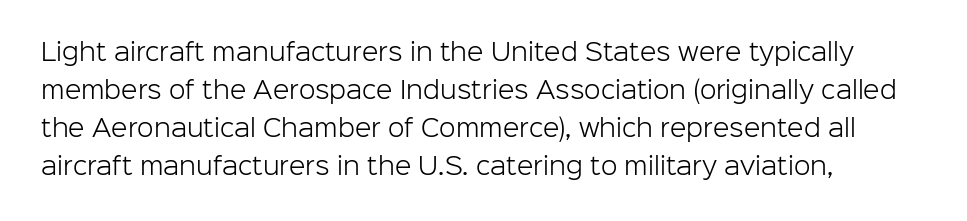
Q: Is the text bold? A: No.
Q: Is the text italic (slanted)? A: No, it is upright.
Q: Is the text underlined? A: No.
Q: How is the paragraph aligned? A: Left-aligned.
Q: Is the spacing between letters normal or unusually wide? A: Normal.
Q: Is the spacing between lines tight, normal or loose? A: Normal.
